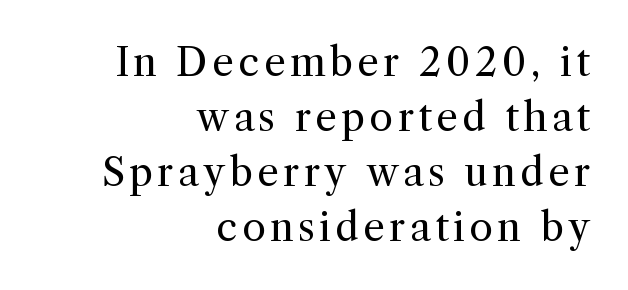
{"serif": "yes", "italic": "no", "bold": "no", "weight": "regular", "width": "normal", "x_height": "medium", "monospaced": "no", "underline": "no", "align": "right", "line_spacing": "normal", "line_spacing_ratio": 1.41, "glyph_px": 39}
